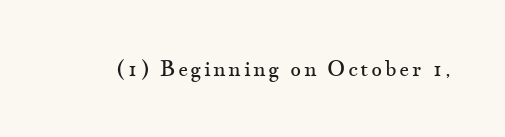
The image shows 21 px text type, upright; set not underlined.
